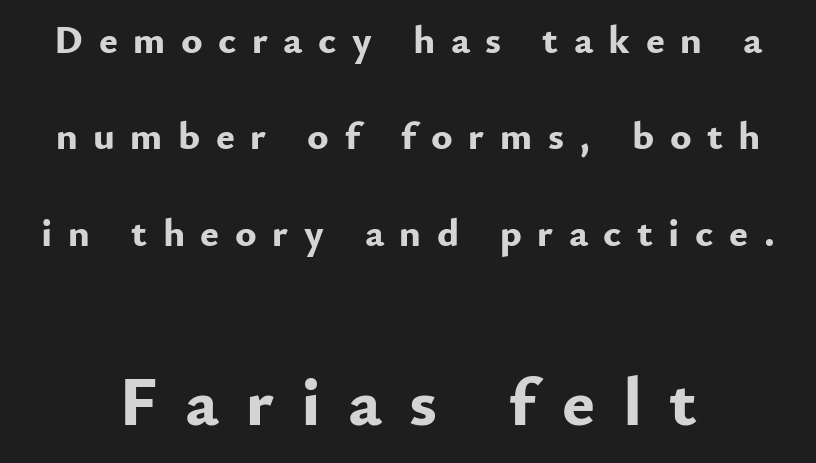
{"serif": "no", "italic": "no", "bold": "yes", "weight": "bold", "width": "normal", "stroke_contrast": "low", "x_height": "small", "monospaced": "no", "underline": "no", "line_spacing": "loose", "line_spacing_ratio": 2.41, "letter_spacing": "wide", "letter_spacing_em": 0.39, "larger_block": "second", "size_ratio": 1.75, "glyph_px": 70}
